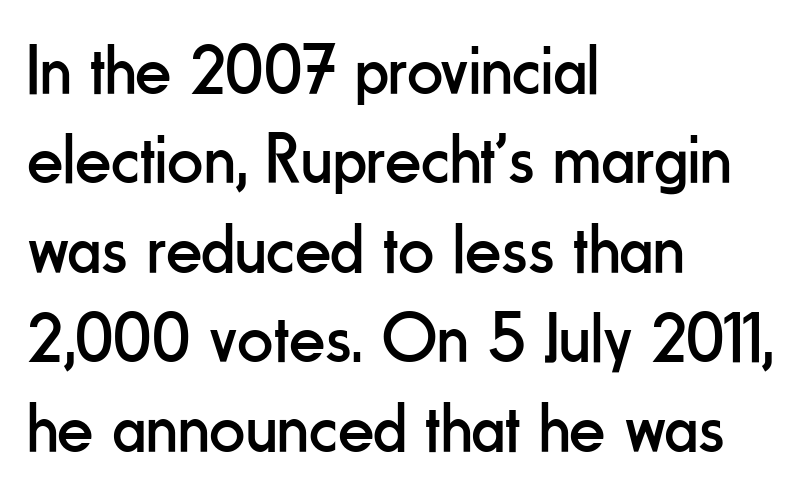
{"serif": "no", "italic": "no", "bold": "no", "weight": "regular", "width": "condensed", "stroke_contrast": "low", "x_height": "small", "monospaced": "no", "underline": "no", "align": "left", "line_spacing": "normal", "line_spacing_ratio": 1.26, "letter_spacing": "normal", "letter_spacing_em": 0.0, "glyph_px": 71}
